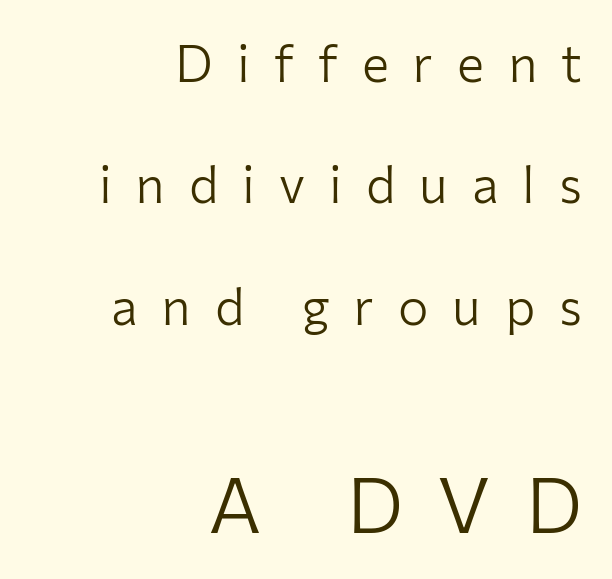
Q: Is the text bold? A: No.
Q: Is the text italic (slanted)? A: No, it is upright.
Q: Is the typeface a serif or a sans-serif typeface? A: Sans-serif.
Q: Is the text underlined? A: No.
Q: How is the paragraph aligned? A: Right-aligned.
Q: Is the spacing between letters normal or unusually wide? A: Unusually wide.
Q: Is the spacing between lines tight, normal or loose? A: Loose.
Q: Which block of text is set in a larger size, the first (top) or the second (bottom)? A: The second (bottom) one.
Q: Width (condensed, normal, or wide)? A: Normal.
Q: Stroke contrast? A: Low.
Q: x-height? A: Medium.
Q: Monospaced? A: No.
